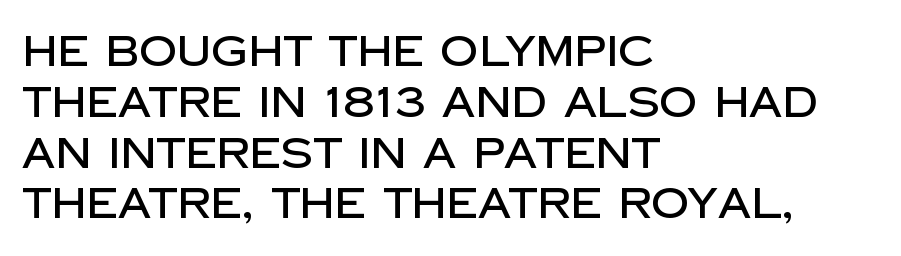
Each letter keeps its own natural width here, so spacing adapts to shape. These lines keep a tight, regular rhythm from letter to letter. Has an underline been added? It has not. Posture: straight, roman, zero tilt.
